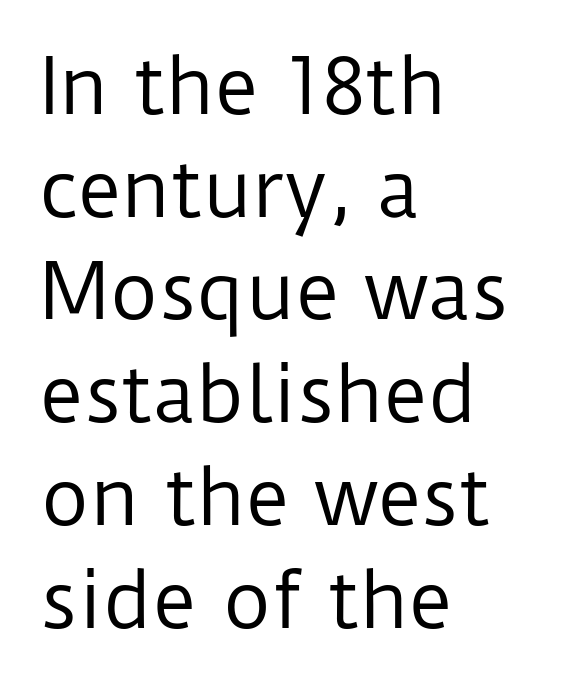
Q: Is the text bold? A: No.
Q: Is the text italic (slanted)? A: No, it is upright.
Q: Is the typeface a serif or a sans-serif typeface? A: Sans-serif.
Q: Is the text underlined? A: No.
Q: How is the paragraph aligned? A: Left-aligned.
Q: Is the spacing between letters normal or unusually wide? A: Normal.
Q: Is the spacing between lines tight, normal or loose? A: Normal.
Q: Width (condensed, normal, or wide)? A: Normal.
Q: Stroke contrast? A: Low.
Q: x-height? A: Medium.
Q: Monospaced? A: No.
